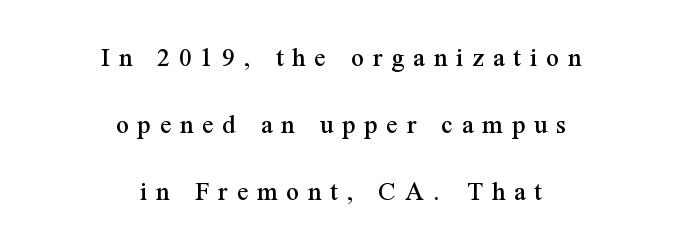
Q: Is the text italic (slanted)? A: No, it is upright.
Q: Is the typeface a serif or a sans-serif typeface? A: Serif.
Q: Is the text underlined? A: No.
Q: How is the paragraph aligned? A: Centered.
Q: Is the spacing between letters normal or unusually wide? A: Unusually wide.
Q: Is the spacing between lines tight, normal or loose? A: Loose.
Q: Width (condensed, normal, or wide)? A: Normal.
Q: Stroke contrast? A: Medium.
Q: x-height? A: Medium.
Q: Monospaced? A: No.
